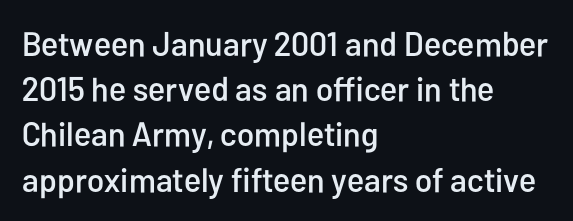
Rows of type keep a routine distance in the vertical direction. Style check: upright. I'd call this a sans setting — the letters go barefoot. How are the letters spaced? Ordinarily, with no added tracking.
